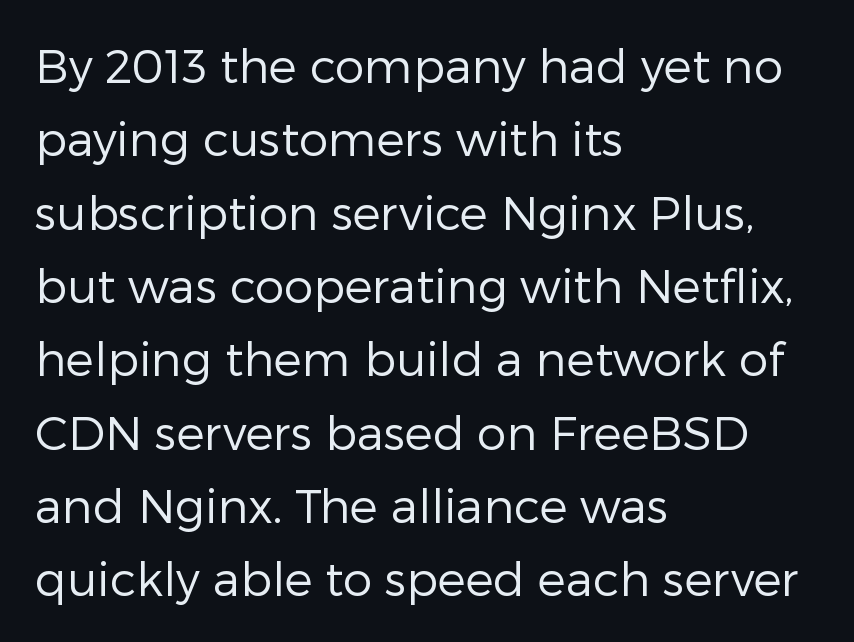
{"serif": "no", "italic": "no", "bold": "no", "weight": "regular", "width": "normal", "stroke_contrast": "low", "x_height": "medium", "monospaced": "no", "underline": "no", "align": "left", "line_spacing": "normal", "line_spacing_ratio": 1.56, "letter_spacing": "normal", "letter_spacing_em": 0.0, "glyph_px": 47}
